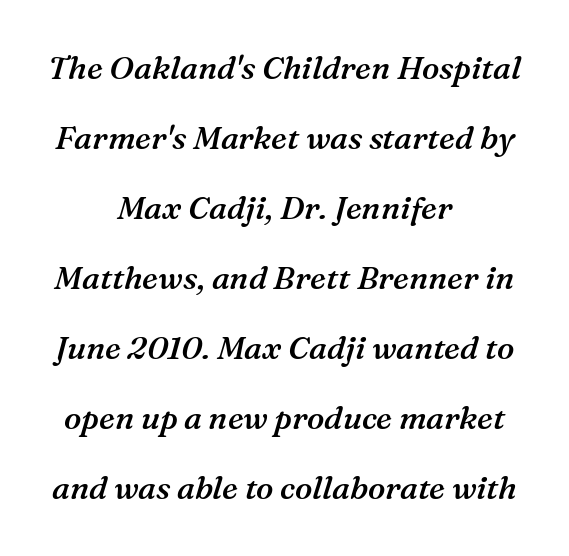
The image shows 32 px semibold serif type, italic (leaning right); set centered, loose line spacing (2.19x), normal letter spacing, not underlined; medium stroke contrast and a medium x-height.
